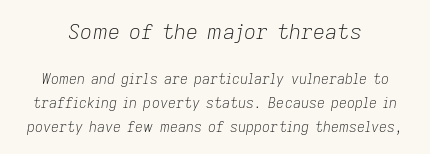
The passage shown is not underscored anywhere. This rendering uses center alignment, leaving both contours irregular but symmetric. This sample uses plain, unmodified letter spacing. This block has exactly the height ordinary leading produces.
